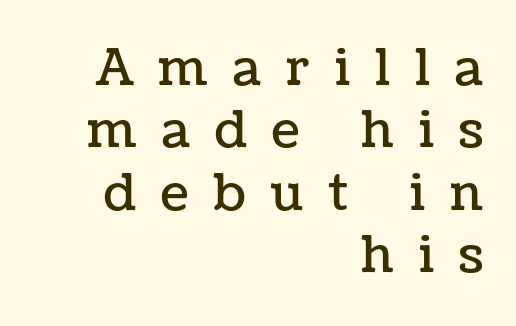
Q: Is the text italic (slanted)? A: No, it is upright.
Q: Is the text underlined? A: No.
Q: How is the paragraph aligned? A: Right-aligned.
Q: Is the spacing between letters normal or unusually wide? A: Unusually wide.
Q: Is the spacing between lines tight, normal or loose? A: Normal.
Q: Width (condensed, normal, or wide)? A: Normal.
Q: Stroke contrast? A: Low.
Q: x-height? A: Medium.
Q: Monospaced? A: No.
